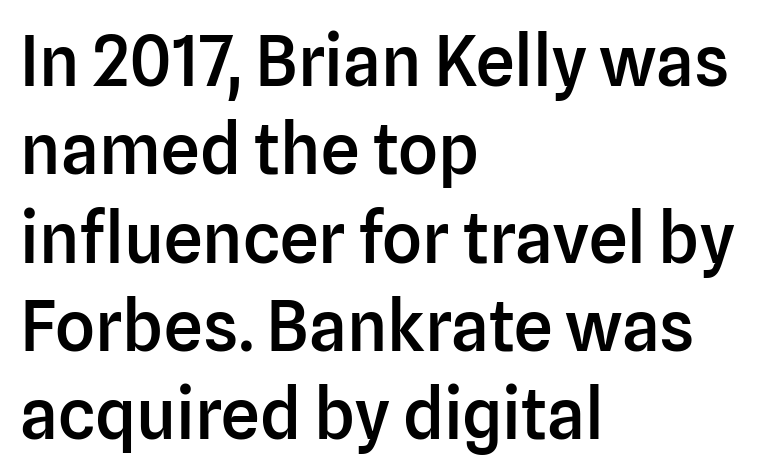
Q: Is the text bold? A: Semi-bold.
Q: Is the text italic (slanted)? A: No, it is upright.
Q: Is the typeface a serif or a sans-serif typeface? A: Sans-serif.
Q: Is the text underlined? A: No.
Q: How is the paragraph aligned? A: Left-aligned.
Q: Is the spacing between letters normal or unusually wide? A: Normal.
Q: Is the spacing between lines tight, normal or loose? A: Normal.
Q: Width (condensed, normal, or wide)? A: Normal.
Q: Stroke contrast? A: Low.
Q: x-height? A: Medium.
Q: Monospaced? A: No.
